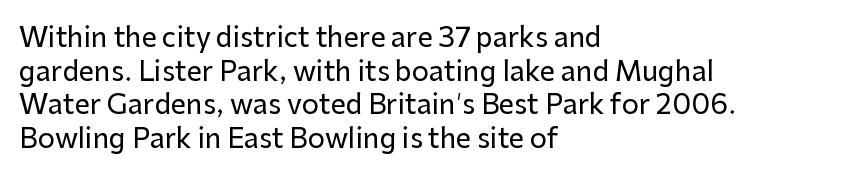
Q: Is the text italic (slanted)? A: No, it is upright.
Q: Is the text underlined? A: No.
Q: How is the paragraph aligned? A: Left-aligned.
Q: Is the spacing between letters normal or unusually wide? A: Normal.
Q: Is the spacing between lines tight, normal or loose? A: Normal.
